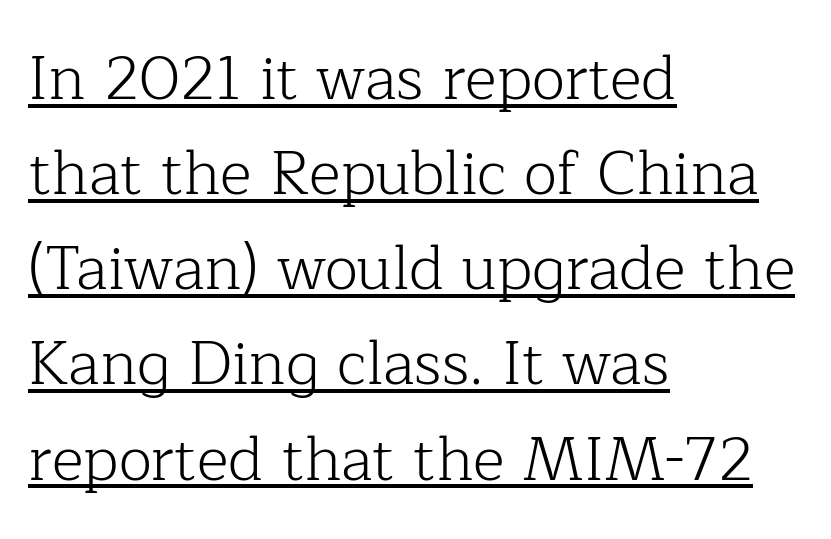
Q: Is the text bold? A: No.
Q: Is the text italic (slanted)? A: No, it is upright.
Q: Is the typeface a serif or a sans-serif typeface? A: Serif.
Q: Is the text underlined? A: Yes.
Q: How is the paragraph aligned? A: Left-aligned.
Q: Is the spacing between letters normal or unusually wide? A: Normal.
Q: Is the spacing between lines tight, normal or loose? A: Normal.
Q: Width (condensed, normal, or wide)? A: Normal.
Q: Stroke contrast? A: Low.
Q: x-height? A: Medium.
Q: Monospaced? A: No.
